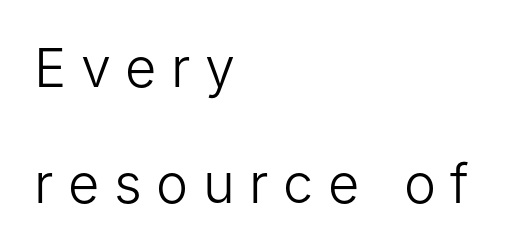
Q: Is the text bold? A: No.
Q: Is the text italic (slanted)? A: No, it is upright.
Q: Is the typeface a serif or a sans-serif typeface? A: Sans-serif.
Q: Is the text underlined? A: No.
Q: How is the paragraph aligned? A: Left-aligned.
Q: Is the spacing between letters normal or unusually wide? A: Unusually wide.
Q: Is the spacing between lines tight, normal or loose? A: Loose.
Q: Width (condensed, normal, or wide)? A: Normal.
Q: Stroke contrast? A: Low.
Q: x-height? A: Medium.
Q: Monospaced? A: No.
